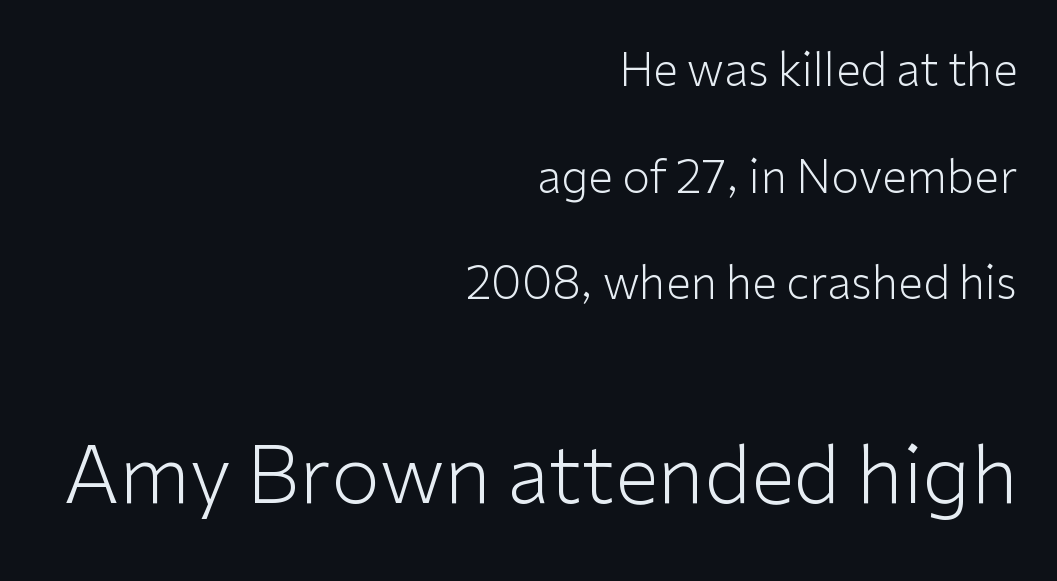
{"serif": "no", "italic": "no", "bold": "no", "weight": "light", "width": "normal", "stroke_contrast": "low", "x_height": "medium", "monospaced": "no", "underline": "no", "align": "right", "line_spacing": "loose", "line_spacing_ratio": 2.37, "letter_spacing": "normal", "letter_spacing_em": 0.0, "larger_block": "second", "size_ratio": 1.76, "glyph_px": 79}
